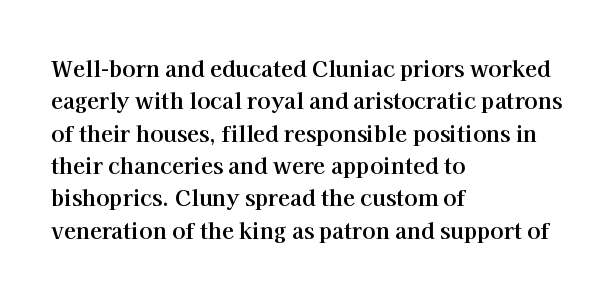
Q: Is the text bold? A: Yes.
Q: Is the text italic (slanted)? A: No, it is upright.
Q: Is the text underlined? A: No.
Q: How is the paragraph aligned? A: Left-aligned.
Q: Is the spacing between letters normal or unusually wide? A: Normal.
Q: Is the spacing between lines tight, normal or loose? A: Normal.
